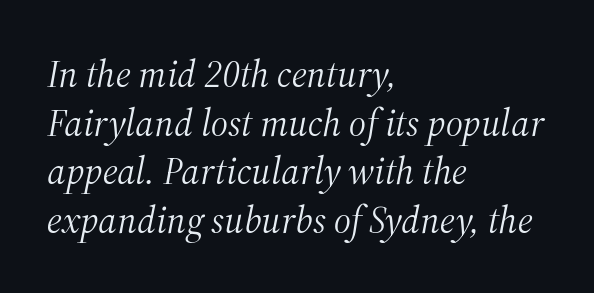
The image shows 38 px light serif type, italic (leaning right); set left-aligned, normal line spacing (1.28x), normal letter spacing, not underlined; medium stroke contrast and a medium x-height.
